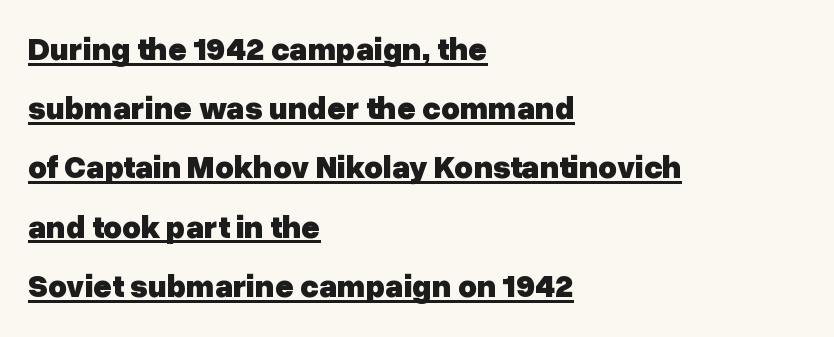
{"serif": "no", "italic": "no", "bold": "yes", "weight": "heavy", "width": "normal", "stroke_contrast": "low", "x_height": "medium", "monospaced": "no", "underline": "yes", "align": "left", "line_spacing_ratio": 1.85, "letter_spacing": "normal", "letter_spacing_em": 0.0, "glyph_px": 32}
